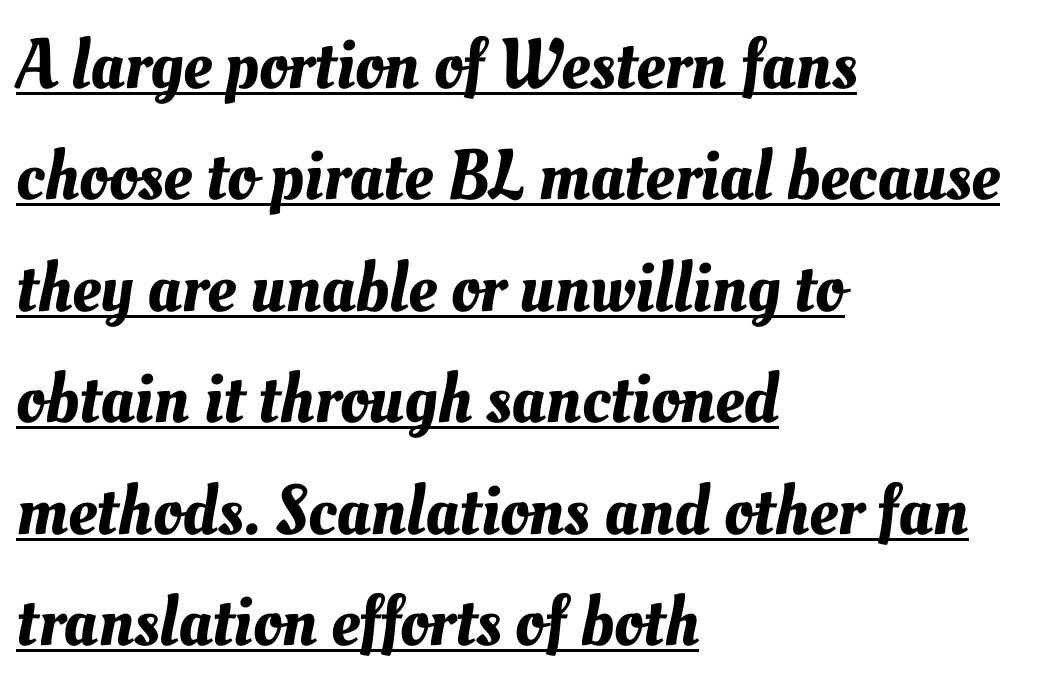
Q: Is the text underlined? A: Yes.
Q: How is the paragraph aligned? A: Left-aligned.
Q: Is the spacing between letters normal or unusually wide? A: Normal.
Q: Is the spacing between lines tight, normal or loose? A: Normal.
Q: Width (condensed, normal, or wide)? A: Normal.
Q: Stroke contrast? A: Medium.
Q: x-height? A: Small.
Q: Monospaced? A: No.
